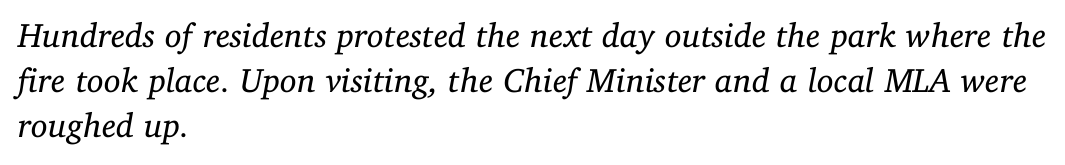
The image shows 34 px regular-weight serif type, italic (leaning right); set left-aligned, normal line spacing (1.33x), normal letter spacing, not underlined; low stroke contrast and a medium x-height.
